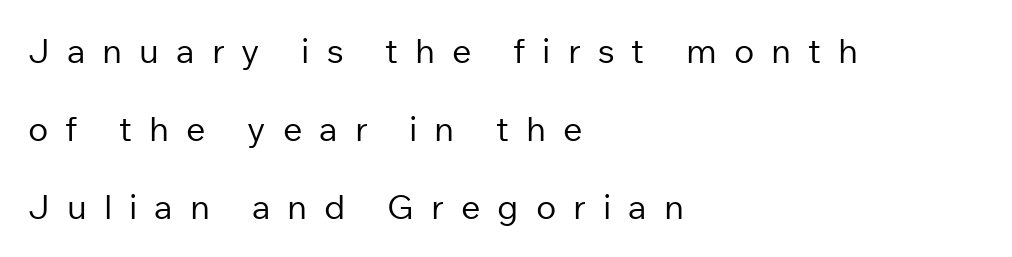
{"serif": "no", "italic": "no", "bold": "no", "weight": "regular", "width": "normal", "stroke_contrast": "low", "x_height": "medium", "monospaced": "no", "underline": "no", "align": "left", "line_spacing": "loose", "line_spacing_ratio": 2.3, "letter_spacing": "wide", "letter_spacing_em": 0.5, "glyph_px": 34}
